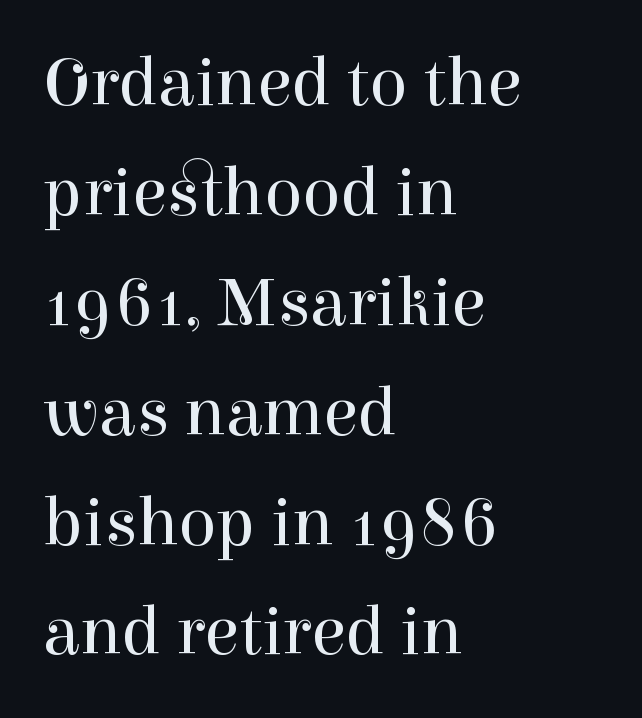
Q: Is the text bold? A: No.
Q: Is the text italic (slanted)? A: No, it is upright.
Q: Is the typeface a serif or a sans-serif typeface? A: Serif.
Q: Is the text underlined? A: No.
Q: How is the paragraph aligned? A: Left-aligned.
Q: Is the spacing between letters normal or unusually wide? A: Normal.
Q: Is the spacing between lines tight, normal or loose? A: Normal.
Q: Width (condensed, normal, or wide)? A: Normal.
Q: Stroke contrast? A: High.
Q: x-height? A: Medium.
Q: Monospaced? A: No.
